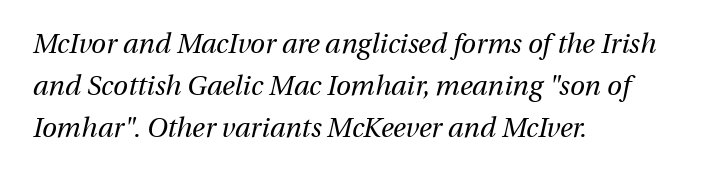
The image shows 27 px text type, italic (leaning right); set left-aligned, normal line spacing (1.56x), normal letter spacing, not underlined.
